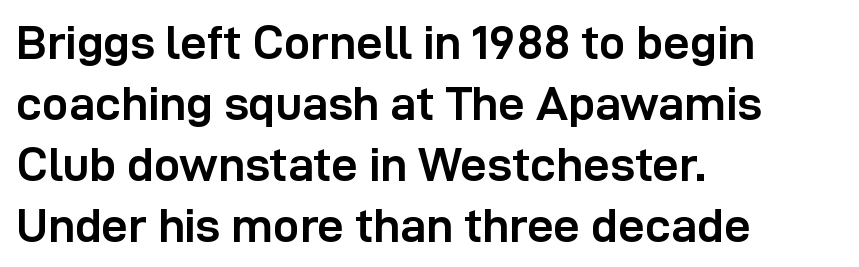
The image shows 47 px semibold sans-serif type, upright; set left-aligned, normal line spacing (1.3x), normal letter spacing, not underlined; low stroke contrast and a medium x-height.
